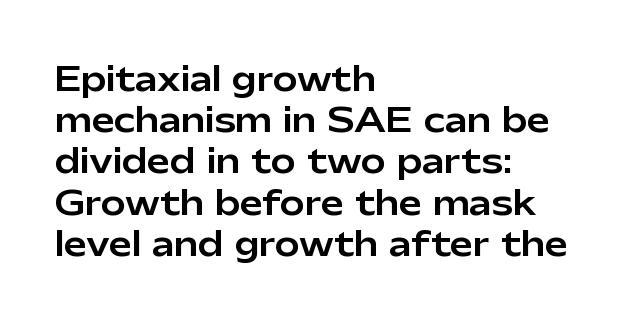
{"serif": "no", "italic": "no", "width": "normal", "stroke_contrast": "low", "x_height": "medium", "monospaced": "no", "underline": "no", "align": "left", "line_spacing": "normal", "line_spacing_ratio": 1.25, "letter_spacing": "normal", "letter_spacing_em": 0.0, "glyph_px": 33}
